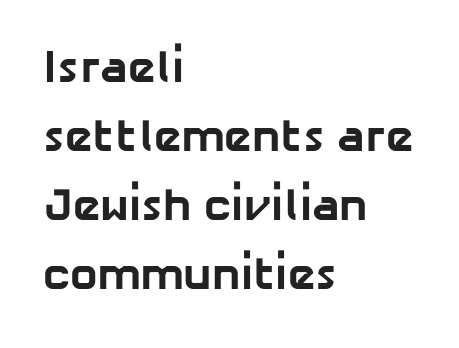
The image shows 46 px bold sans-serif type; set left-aligned, normal line spacing (1.5x), normal letter spacing, not underlined; low stroke contrast and a medium x-height.
